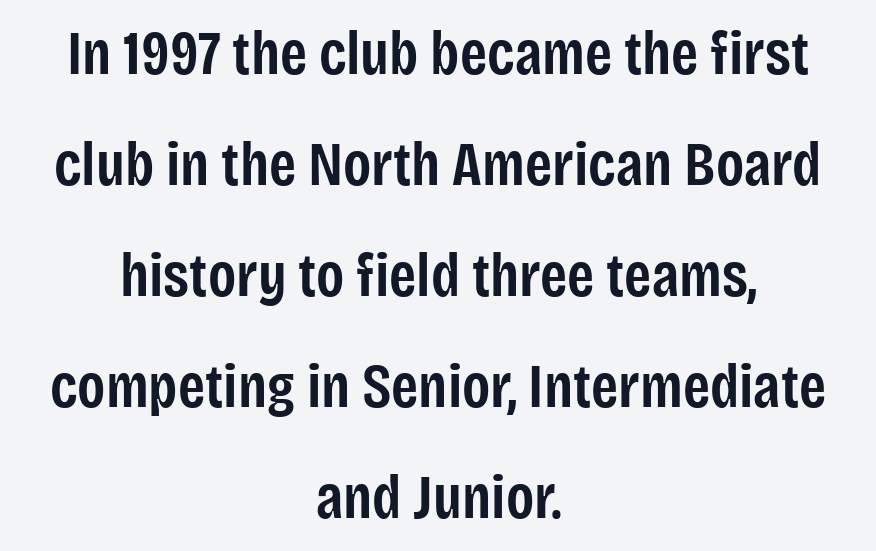
Varying glyph widths throughout — classic text-font behaviour. Designer's note — italics off, roman on. To sum up the face: it is a sans, with no serifs. Typesetter's note: demi weight, one step under bold. You could call the tracking neutral — neither tight nor loose. The string is rendered with underlining switched off.
